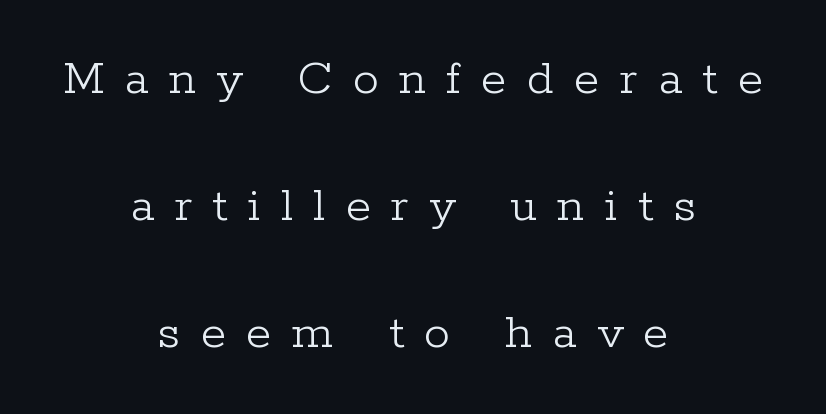
The image shows 52 px light serif type, upright; set centered, loose line spacing (2.44x), unusually wide letter spacing (+0.39 em), not underlined; low stroke contrast and a medium x-height.
